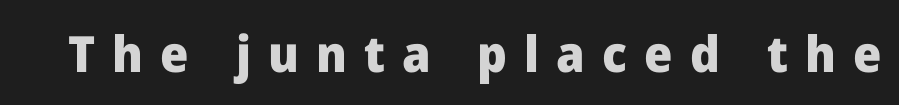
{"serif": "no", "italic": "no", "bold": "yes", "weight": "heavy", "width": "normal", "stroke_contrast": "low", "x_height": "medium", "monospaced": "no", "underline": "no", "letter_spacing": "wide", "letter_spacing_em": 0.34, "glyph_px": 50}
